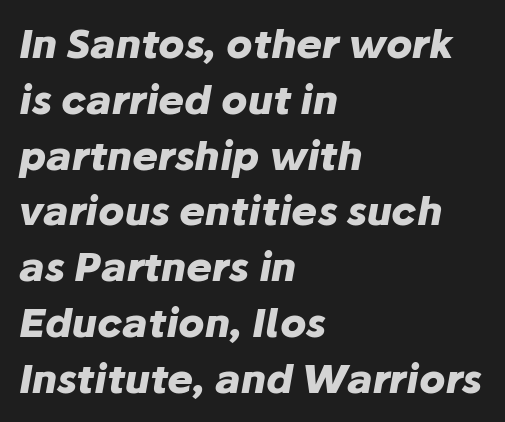
The image shows 39 px heavy type, italic (leaning right); set left-aligned, normal line spacing (1.43x), normal letter spacing, not underlined; low stroke contrast and a medium x-height.
